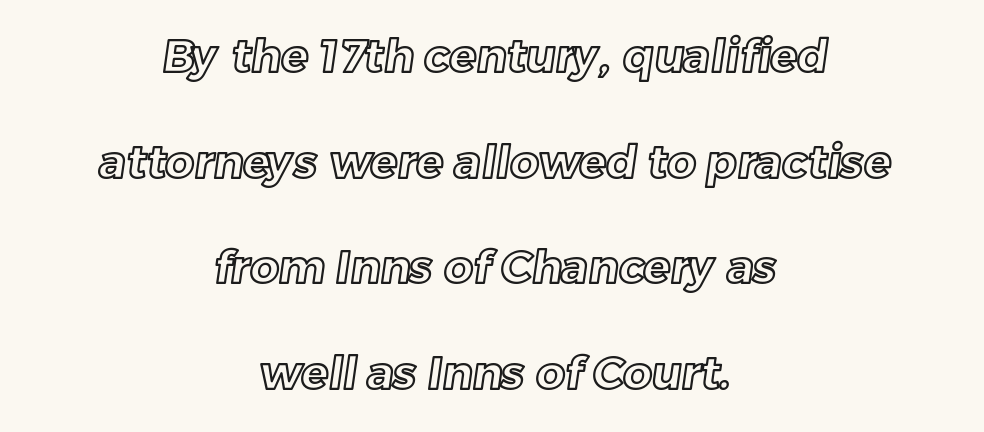
Leading: increased. Nobody touched the tracking dial on this one. Here the designer chose a conventional face with non-uniform glyph widths. Layout note: lines centered.
